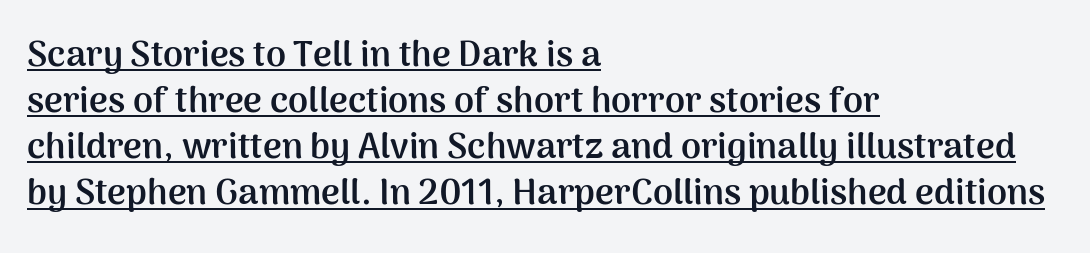
{"serif": "no", "italic": "no", "bold": "yes", "weight": "semibold", "width": "normal", "stroke_contrast": "medium", "x_height": "medium", "monospaced": "no", "underline": "yes", "align": "left", "line_spacing": "normal", "line_spacing_ratio": 1.28, "letter_spacing": "normal", "letter_spacing_em": 0.0, "glyph_px": 36}
